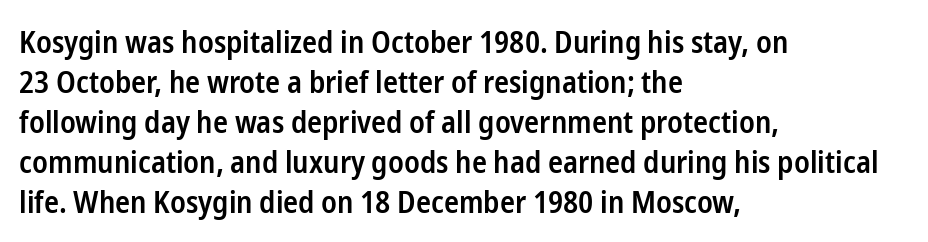
The image shows 31 px semibold, condensed sans-serif type, upright; set left-aligned, normal line spacing (1.29x), normal letter spacing, not underlined; low stroke contrast and a medium x-height.
